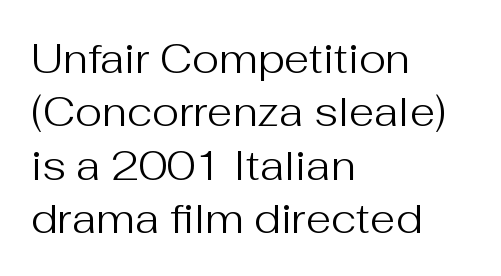
{"serif": "no", "italic": "no", "bold": "no", "weight": "regular", "width": "normal", "stroke_contrast": "medium", "x_height": "medium", "monospaced": "no", "underline": "no", "align": "left", "line_spacing": "normal", "line_spacing_ratio": 1.3, "letter_spacing": "normal", "letter_spacing_em": 0.0, "glyph_px": 41}
